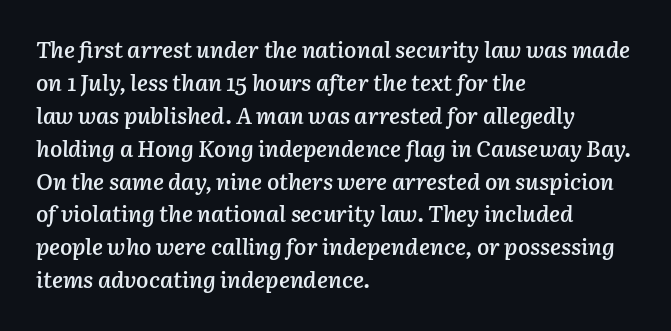
{"italic": "yes", "lean": "right", "slant_degrees": 3, "bold": "semi", "underline": "no", "align": "left", "line_spacing": "normal", "line_spacing_ratio": 1.43, "letter_spacing": "normal", "letter_spacing_em": 0.0, "glyph_px": 23}
